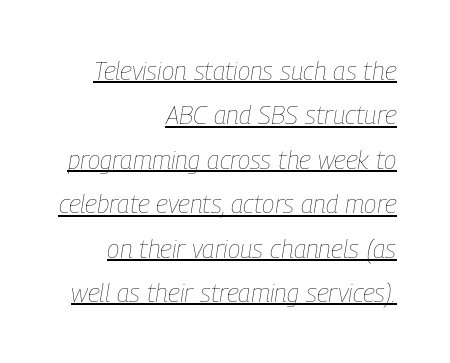
The image shows 26 px text type, italic (leaning right); set right-aligned, line spacing 1.71x, normal letter spacing, underlined.
